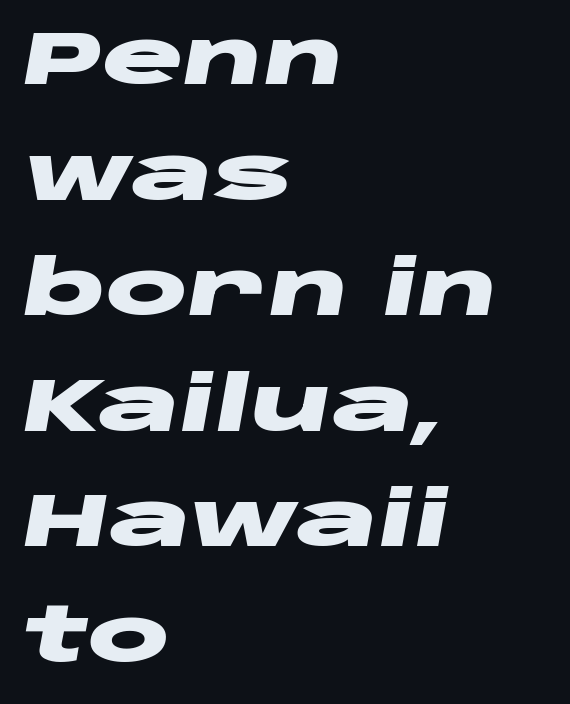
The image shows 76 px heavy, wide type, italic (leaning right); set left-aligned, normal line spacing (1.52x), normal letter spacing, not underlined; low stroke contrast and a large x-height.
